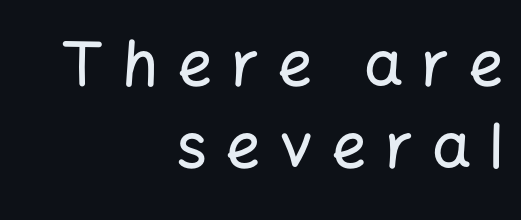
Q: Is the text italic (slanted)? A: No, it is upright.
Q: Is the typeface a serif or a sans-serif typeface? A: Sans-serif.
Q: Is the text underlined? A: No.
Q: How is the paragraph aligned? A: Right-aligned.
Q: Is the spacing between letters normal or unusually wide? A: Unusually wide.
Q: Is the spacing between lines tight, normal or loose? A: Normal.
Q: Width (condensed, normal, or wide)? A: Normal.
Q: Stroke contrast? A: Low.
Q: x-height? A: Medium.
Q: Monospaced? A: No.
